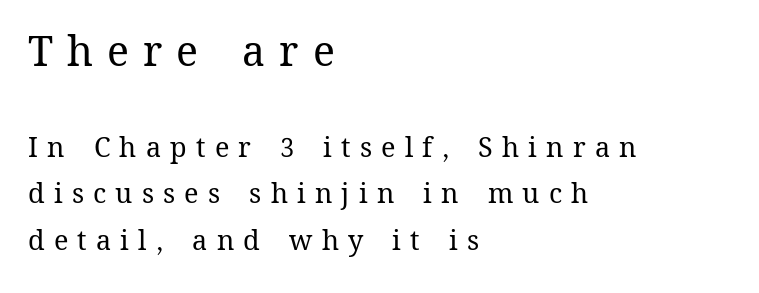
The type sits square on the baseline with zero lean. Nobody drew a line under any word here. Teacher's note: observe the even left margin — that is flush-left alignment. Spacing between characters has been opened up far beyond the box default.
